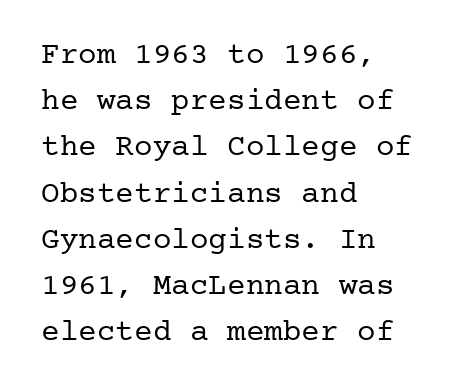
The face used here is rendered with its standard letterfit. On a weight scale, this lands at 450 or below. No italicization has been applied; the sample stays upright. The typeface chosen for these lines features serifs. This sample is left-justified, so line endings fall wherever the words run out.
